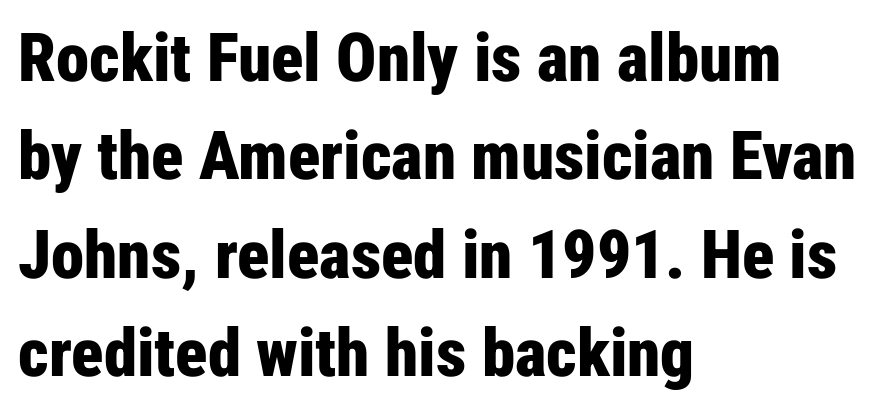
Heavy-handed strokes throughout: this text is bold. These lines stack with their left ends in a neat column. Every stem runs plumb, perpendicular to the baseline. Words float on clear page, feet unadorned. Proportional: the letters do not fall into vertical columns.
